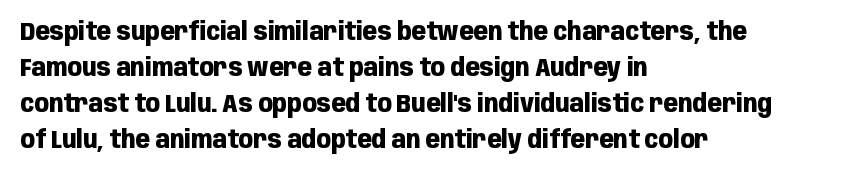
{"italic": "no", "bold": "yes", "underline": "no", "align": "left", "line_spacing": "normal", "line_spacing_ratio": 1.5, "letter_spacing": "normal", "letter_spacing_em": 0.0, "glyph_px": 24}
